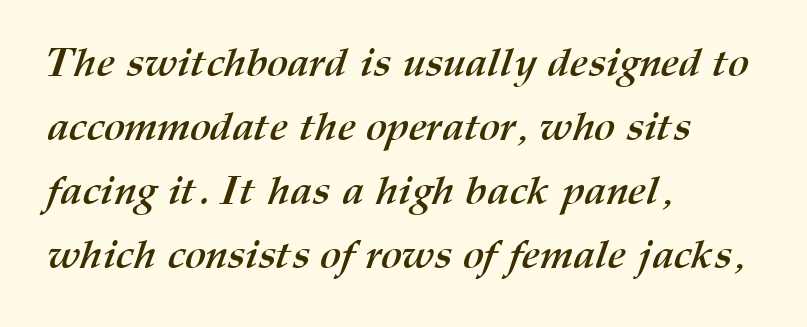
Q: Is the text bold? A: Yes.
Q: Is the text underlined? A: No.
Q: How is the paragraph aligned? A: Left-aligned.
Q: Is the spacing between letters normal or unusually wide? A: Normal.
Q: Is the spacing between lines tight, normal or loose? A: Normal.
Q: Width (condensed, normal, or wide)? A: Normal.
Q: Stroke contrast? A: Medium.
Q: x-height? A: Medium.
Q: Monospaced? A: No.
